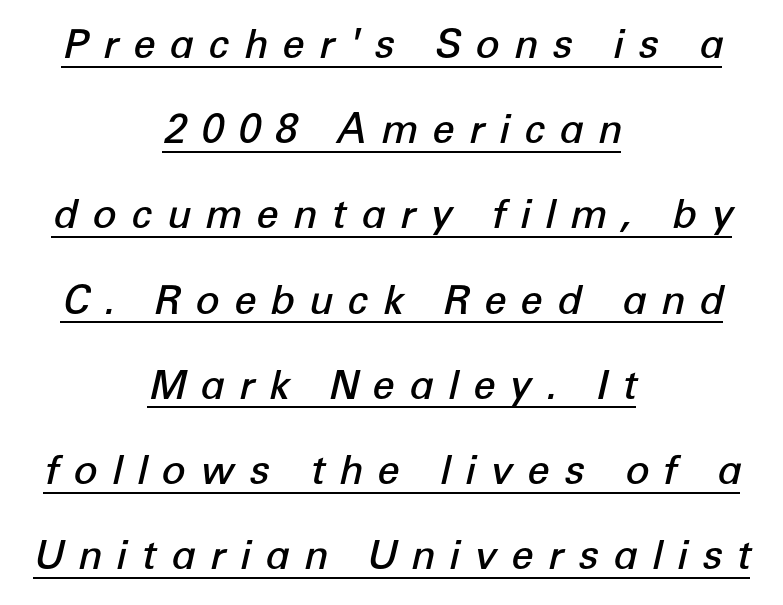
The image shows 40 px semibold type, italic (leaning right); set centered, loose line spacing (2.13x), unusually wide letter spacing (+0.35 em), underlined; low stroke contrast and a medium x-height.
